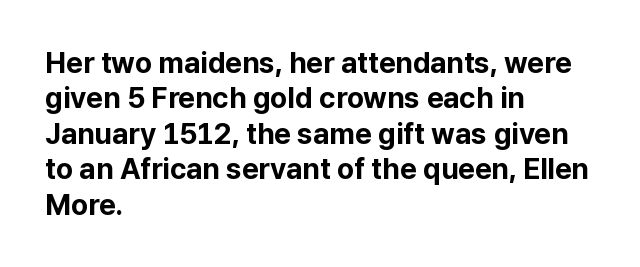
Q: Is the text bold? A: Yes.
Q: Is the text italic (slanted)? A: No, it is upright.
Q: Is the typeface a serif or a sans-serif typeface? A: Sans-serif.
Q: Is the text underlined? A: No.
Q: How is the paragraph aligned? A: Left-aligned.
Q: Is the spacing between letters normal or unusually wide? A: Normal.
Q: Width (condensed, normal, or wide)? A: Normal.
Q: Stroke contrast? A: Low.
Q: x-height? A: Medium.
Q: Monospaced? A: No.
